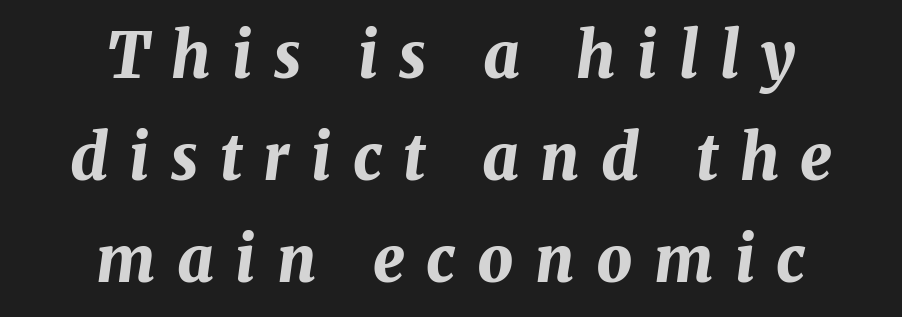
Q: Is the text bold? A: Yes.
Q: Is the text italic (slanted)? A: Yes, it leans right by about 8 degrees.
Q: Is the text underlined? A: No.
Q: How is the paragraph aligned? A: Centered.
Q: Is the spacing between letters normal or unusually wide? A: Unusually wide.
Q: Is the spacing between lines tight, normal or loose? A: Normal.
Q: Width (condensed, normal, or wide)? A: Normal.
Q: Stroke contrast? A: Medium.
Q: x-height? A: Medium.
Q: Monospaced? A: No.
